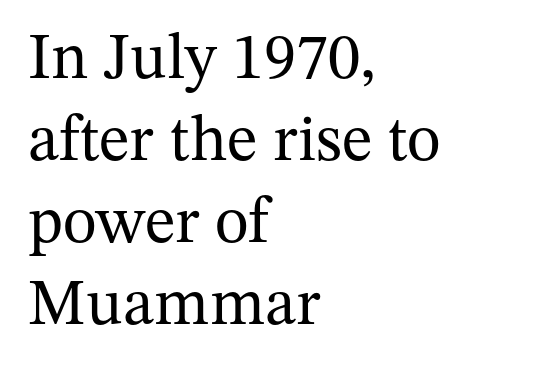
The image shows 65 px regular-weight serif type, upright; set left-aligned, normal line spacing (1.26x), normal letter spacing, not underlined; medium stroke contrast and a medium x-height.
